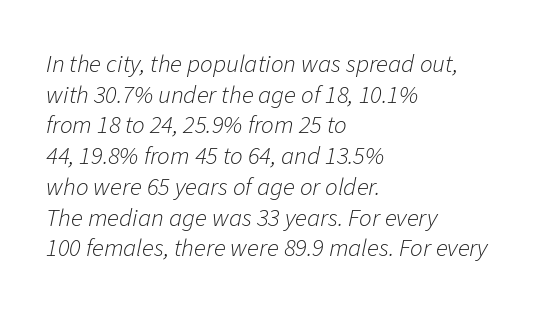
{"italic": "yes", "lean": "right", "slant_degrees": 11, "bold": "no", "underline": "no", "align": "left", "line_spacing_ratio": 1.23, "letter_spacing": "normal", "letter_spacing_em": 0.0, "glyph_px": 25}
